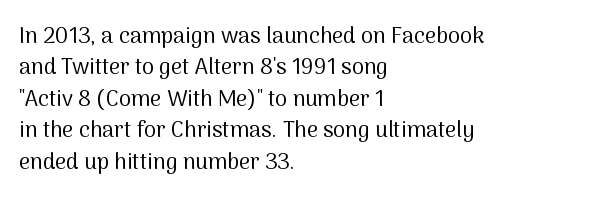
{"italic": "no", "bold": "no", "underline": "no", "align": "left", "line_spacing": "normal", "line_spacing_ratio": 1.43, "letter_spacing": "normal", "letter_spacing_em": 0.0, "glyph_px": 22}
